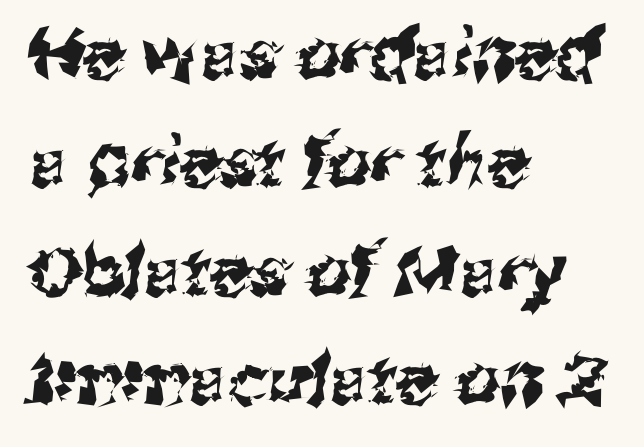
Q: Is the typeface a serif or a sans-serif typeface? A: Sans-serif.
Q: Is the text underlined? A: No.
Q: How is the paragraph aligned? A: Left-aligned.
Q: Is the spacing between letters normal or unusually wide? A: Normal.
Q: Is the spacing between lines tight, normal or loose? A: Normal.
Q: Width (condensed, normal, or wide)? A: Normal.
Q: Stroke contrast? A: Medium.
Q: x-height? A: Medium.
Q: Monospaced? A: No.
